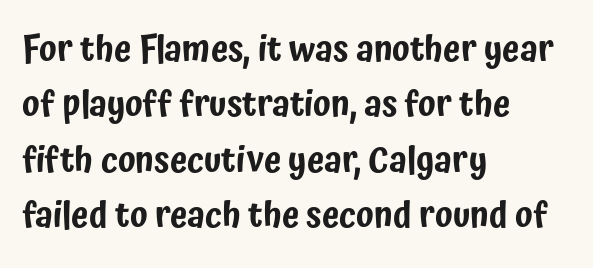
Q: Is the text italic (slanted)? A: No, it is upright.
Q: Is the typeface a serif or a sans-serif typeface? A: Sans-serif.
Q: Is the text underlined? A: No.
Q: How is the paragraph aligned? A: Left-aligned.
Q: Is the spacing between letters normal or unusually wide? A: Normal.
Q: Is the spacing between lines tight, normal or loose? A: Normal.
Q: Width (condensed, normal, or wide)? A: Condensed.
Q: Stroke contrast? A: Low.
Q: x-height? A: Medium.
Q: Monospaced? A: No.
